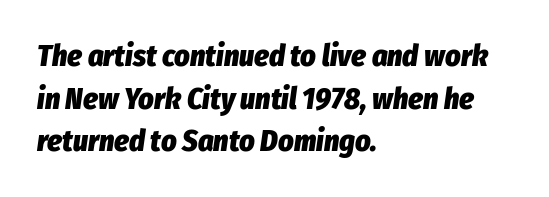
{"italic": "yes", "lean": "right", "slant_degrees": 8, "bold": "yes", "weight": "heavy", "width": "condensed", "stroke_contrast": "low", "x_height": "medium", "monospaced": "no", "underline": "no", "align": "left", "line_spacing": "normal", "line_spacing_ratio": 1.42, "letter_spacing": "normal", "letter_spacing_em": 0.0, "glyph_px": 30}
